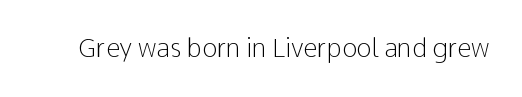
The image shows 25 px text type, upright; set normal letter spacing, not underlined.
